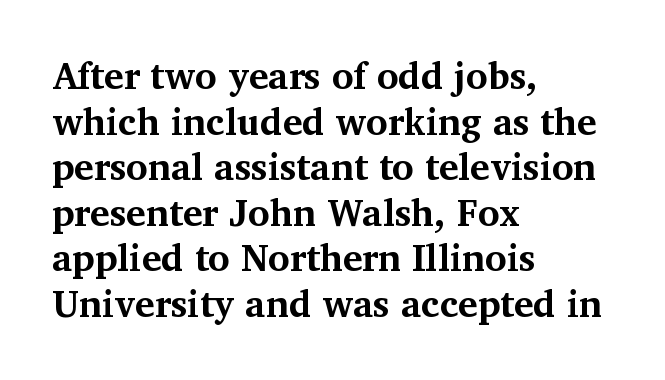
To sum up the face: it has serifs. A full-strength bold gives these letters their thick strokes. Any mark beneath the type? The region is blank. All the whitespace from short lines collects on the right.
